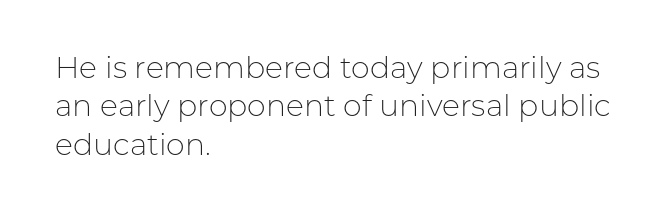
Q: Is the text bold? A: No.
Q: Is the text italic (slanted)? A: No, it is upright.
Q: Is the typeface a serif or a sans-serif typeface? A: Sans-serif.
Q: Is the text underlined? A: No.
Q: How is the paragraph aligned? A: Left-aligned.
Q: Is the spacing between letters normal or unusually wide? A: Normal.
Q: Is the spacing between lines tight, normal or loose? A: Normal.
Q: Width (condensed, normal, or wide)? A: Normal.
Q: Stroke contrast? A: Low.
Q: x-height? A: Medium.
Q: Monospaced? A: No.
